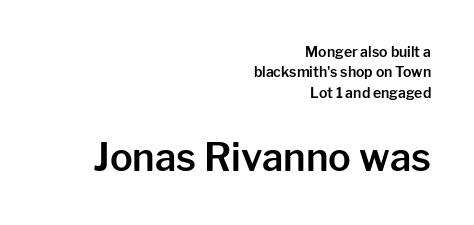
The image shows 38 px sans-serif type, upright; set right-aligned, normal line spacing (1.45x), normal letter spacing, not underlined; the second (bottom) block is 2.71x larger; low stroke contrast and a medium x-height.
